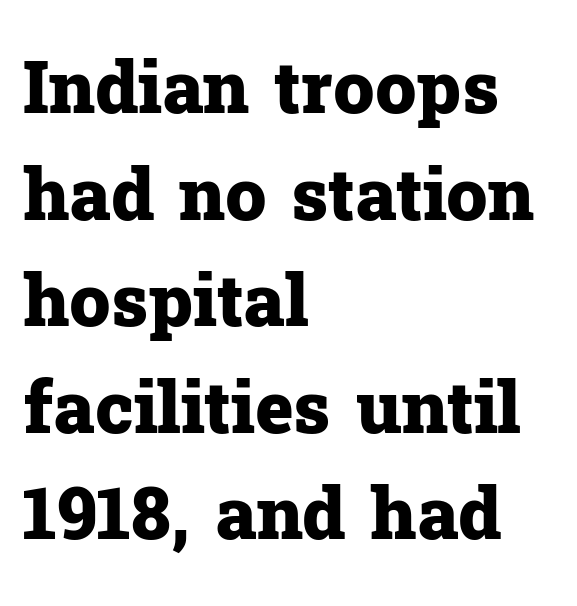
{"serif": "yes", "italic": "no", "bold": "yes", "weight": "heavy", "width": "normal", "stroke_contrast": "low", "x_height": "medium", "monospaced": "no", "underline": "no", "align": "left", "line_spacing": "normal", "line_spacing_ratio": 1.46, "letter_spacing": "normal", "letter_spacing_em": 0.0, "glyph_px": 73}
